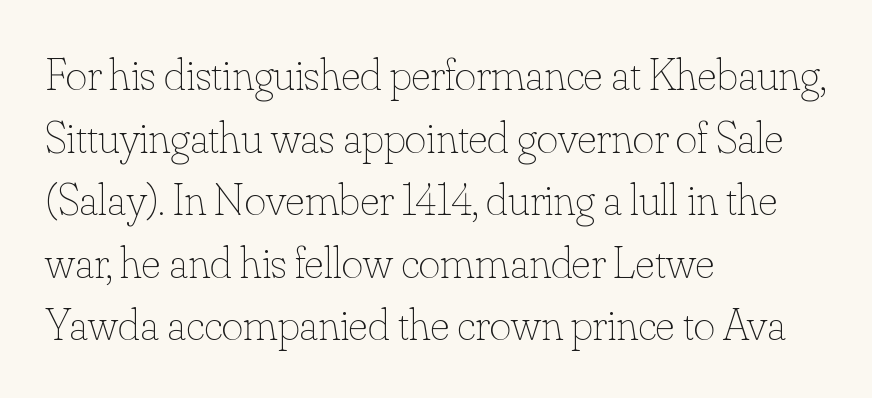
Q: Is the text bold? A: No.
Q: Is the text italic (slanted)? A: No, it is upright.
Q: Is the text underlined? A: No.
Q: How is the paragraph aligned? A: Left-aligned.
Q: Is the spacing between letters normal or unusually wide? A: Normal.
Q: Is the spacing between lines tight, normal or loose? A: Normal.
Q: Width (condensed, normal, or wide)? A: Normal.
Q: Stroke contrast? A: Low.
Q: x-height? A: Small.
Q: Monospaced? A: No.
